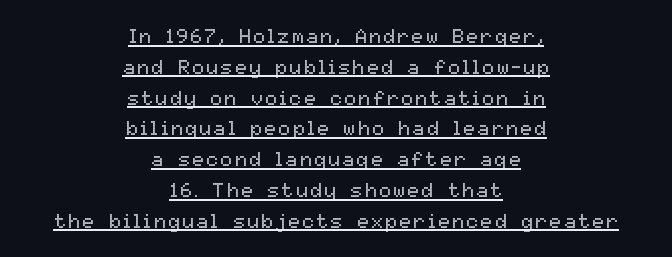
Q: Is the text bold? A: No.
Q: Is the text italic (slanted)? A: No, it is upright.
Q: Is the text underlined? A: Yes.
Q: How is the paragraph aligned? A: Centered.
Q: Is the spacing between lines tight, normal or loose? A: Normal.
